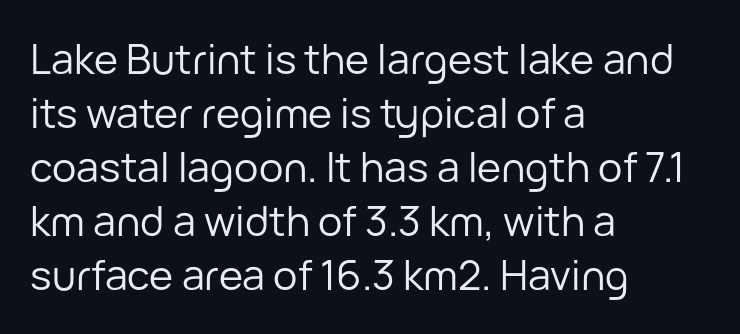
Q: Is the text bold? A: No.
Q: Is the text italic (slanted)? A: No, it is upright.
Q: Is the typeface a serif or a sans-serif typeface? A: Sans-serif.
Q: Is the text underlined? A: No.
Q: How is the paragraph aligned? A: Left-aligned.
Q: Is the spacing between letters normal or unusually wide? A: Normal.
Q: Is the spacing between lines tight, normal or loose? A: Normal.
Q: Width (condensed, normal, or wide)? A: Normal.
Q: Stroke contrast? A: Low.
Q: x-height? A: Medium.
Q: Monospaced? A: No.
